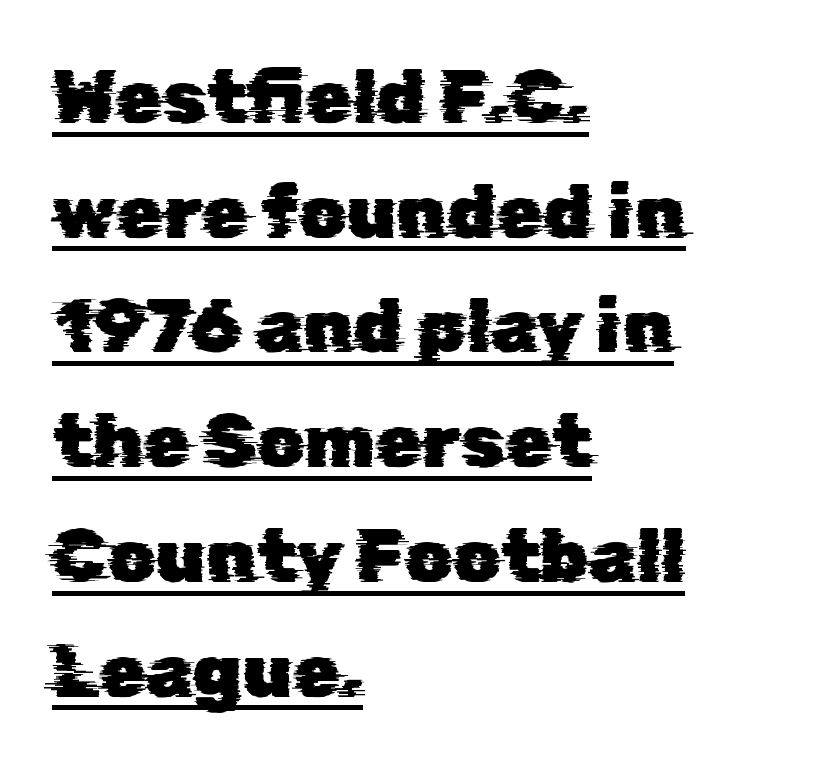
{"serif": "no", "width": "normal", "stroke_contrast": "low", "x_height": "medium", "monospaced": "no", "underline": "yes", "align": "left", "line_spacing": "normal", "line_spacing_ratio": 1.53, "letter_spacing": "normal", "letter_spacing_em": 0.0, "glyph_px": 75}
